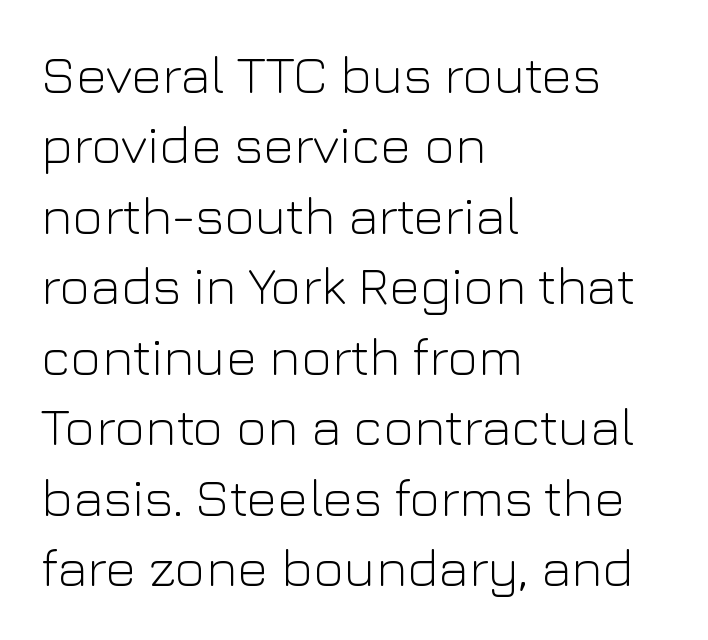
The passage shown has conventional tracking throughout. Line beginnings align vertically; line endings do not. Underlining? Definitely not there. Is the stroke heavy? The answer is a plain regular-or-lighter. Is there much room between lines? A standard amount, neither cramped nor airy.
